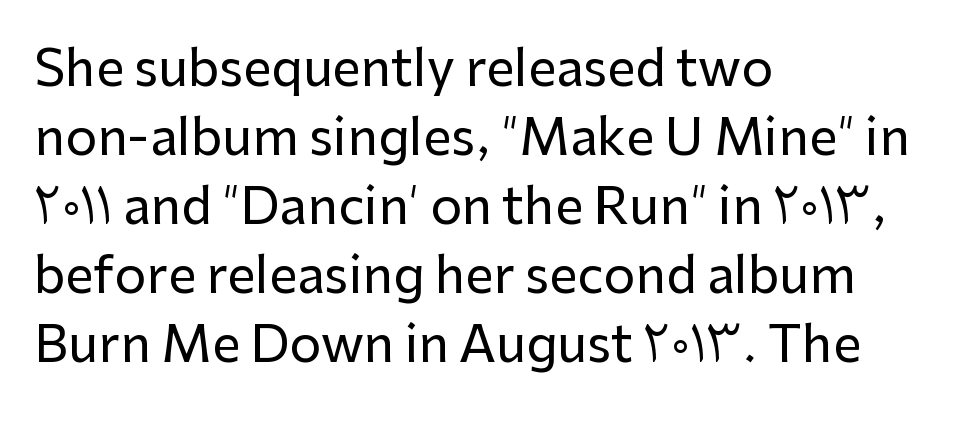
The image shows 50 px sans-serif type, upright; set left-aligned, normal line spacing (1.38x), normal letter spacing, not underlined; low stroke contrast and a medium x-height.
